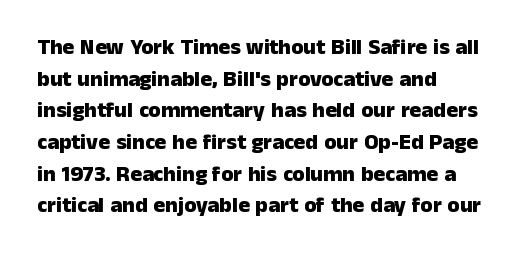
{"italic": "no", "bold": "yes", "underline": "no", "align": "left", "line_spacing": "normal", "line_spacing_ratio": 1.44, "letter_spacing": "normal", "letter_spacing_em": 0.0, "glyph_px": 22}
